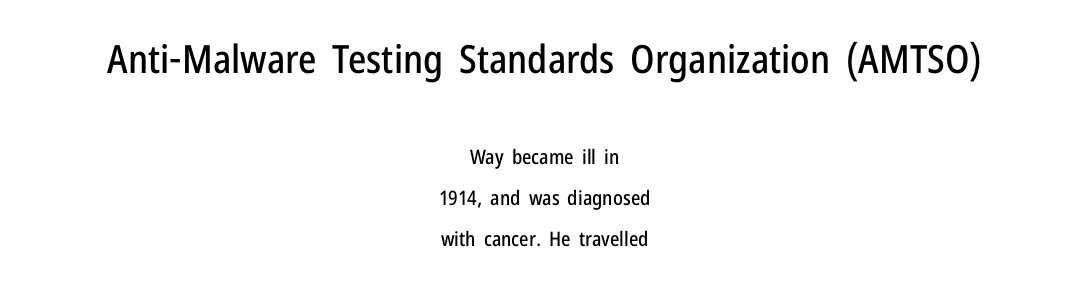
{"serif": "no", "italic": "no", "width": "condensed", "stroke_contrast": "low", "x_height": "medium", "monospaced": "no", "underline": "no", "align": "center", "line_spacing": "loose", "line_spacing_ratio": 2.05, "letter_spacing": "normal", "letter_spacing_em": 0.0, "larger_block": "first", "size_ratio": 1.95, "glyph_px": 39}
